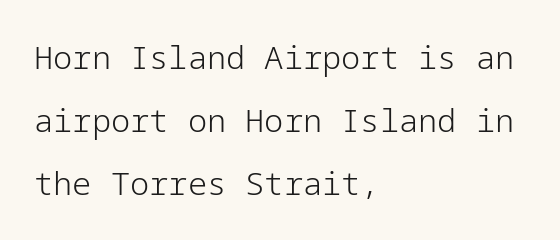
Q: Is the text bold? A: No.
Q: Is the text italic (slanted)? A: No, it is upright.
Q: Is the typeface a serif or a sans-serif typeface? A: Sans-serif.
Q: Is the text underlined? A: No.
Q: How is the paragraph aligned? A: Left-aligned.
Q: Is the spacing between letters normal or unusually wide? A: Normal.
Q: Is the spacing between lines tight, normal or loose? A: Loose.
Q: Width (condensed, normal, or wide)? A: Normal.
Q: Stroke contrast? A: Low.
Q: x-height? A: Medium.
